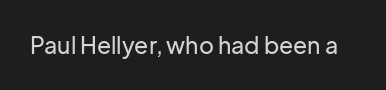
Q: Is the text italic (slanted)? A: No, it is upright.
Q: Is the text underlined? A: No.
Q: Is the spacing between letters normal or unusually wide? A: Normal.
